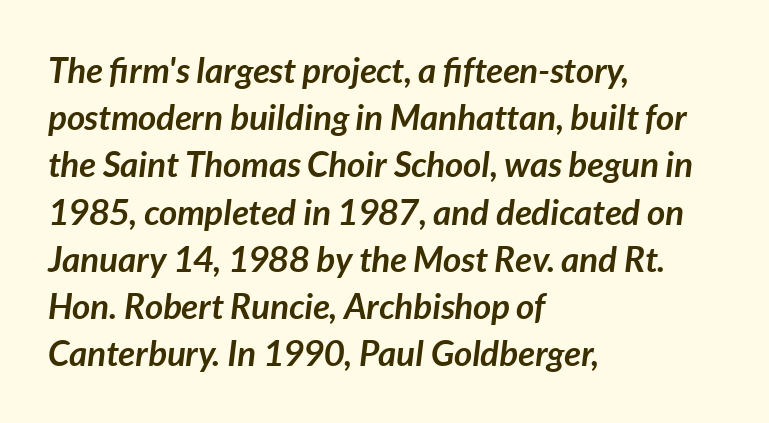
Q: Is the text bold? A: Yes.
Q: Is the text italic (slanted)? A: Yes, it leans right by about 7 degrees.
Q: Is the text underlined? A: No.
Q: How is the paragraph aligned? A: Left-aligned.
Q: Is the spacing between letters normal or unusually wide? A: Normal.
Q: Is the spacing between lines tight, normal or loose? A: Normal.
Q: Width (condensed, normal, or wide)? A: Normal.
Q: Stroke contrast? A: Low.
Q: x-height? A: Medium.
Q: Monospaced? A: No.
